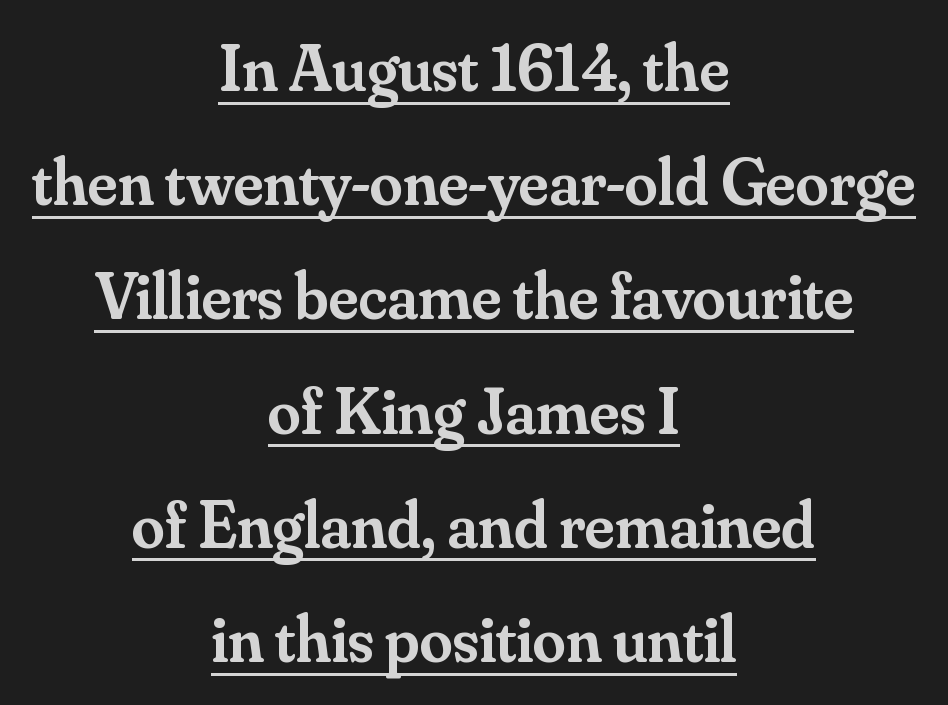
Beneath each row of characters lies a ruled line. The passage shown is semibold, sitting just below true bold. The lines are quadded center. Small tapered or slab feet sit at the stroke ends, so this counts as serif.
